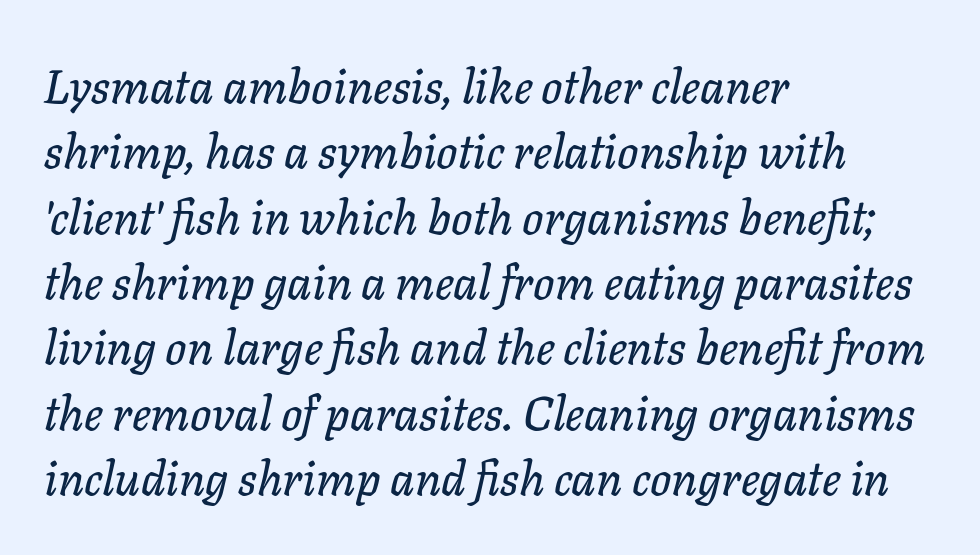
Q: Is the text italic (slanted)? A: Yes, it leans right by about 11 degrees.
Q: Is the text underlined? A: No.
Q: How is the paragraph aligned? A: Left-aligned.
Q: Is the spacing between letters normal or unusually wide? A: Normal.
Q: Is the spacing between lines tight, normal or loose? A: Normal.
Q: Width (condensed, normal, or wide)? A: Normal.
Q: Stroke contrast? A: Low.
Q: x-height? A: Medium.
Q: Monospaced? A: No.
